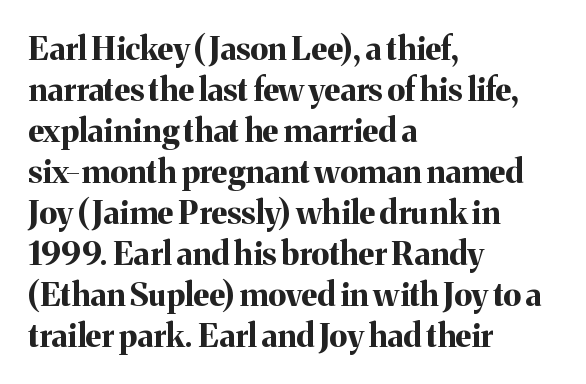
Q: Is the text bold? A: Yes.
Q: Is the text italic (slanted)? A: No, it is upright.
Q: Is the typeface a serif or a sans-serif typeface? A: Serif.
Q: Is the text underlined? A: No.
Q: How is the paragraph aligned? A: Left-aligned.
Q: Is the spacing between letters normal or unusually wide? A: Normal.
Q: Is the spacing between lines tight, normal or loose? A: Normal.
Q: Width (condensed, normal, or wide)? A: Normal.
Q: Stroke contrast? A: Medium.
Q: x-height? A: Medium.
Q: Monospaced? A: No.
